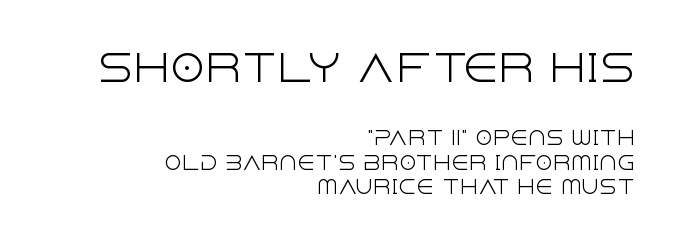
Q: Is the text bold? A: No.
Q: Is the text italic (slanted)? A: No, it is upright.
Q: Is the typeface a serif or a sans-serif typeface? A: Sans-serif.
Q: Is the text underlined? A: No.
Q: How is the paragraph aligned? A: Right-aligned.
Q: Is the spacing between letters normal or unusually wide? A: Normal.
Q: Is the spacing between lines tight, normal or loose? A: Normal.
Q: Which block of text is set in a larger size, the first (top) or the second (bottom)? A: The first (top) one.
Q: Width (condensed, normal, or wide)? A: Normal.
Q: x-height? A: Large.
Q: Monospaced? A: No.
